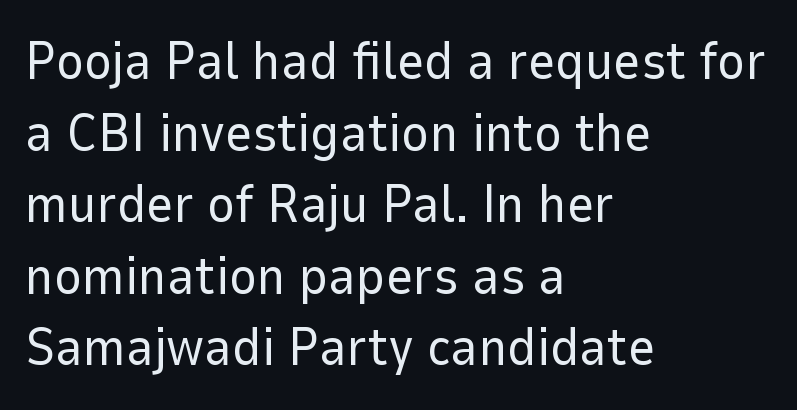
Typographically, this falls in the sans-serif category. The specimen omits any rule beneath the text block's lines. The passage shown is typed in a proportional face where columns would drift. The letters sit at their default tracking, neither squeezed nor spread.
